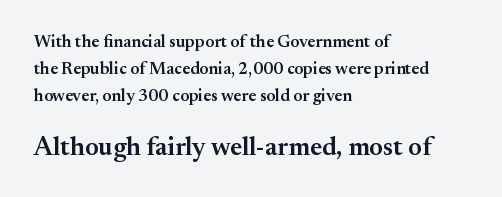
The image shows 26 px text type, upright; set left-aligned, normal line spacing (1.58x), normal letter spacing, not underlined; the second (bottom) block is 1.53x larger.
